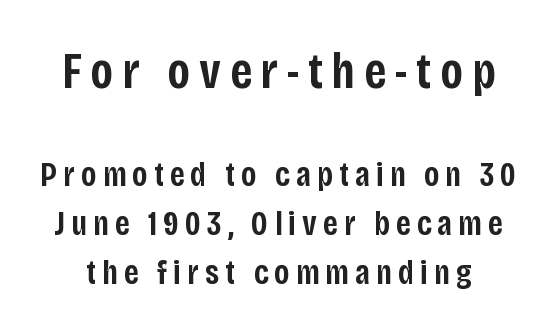
{"serif": "no", "italic": "no", "bold": "semi", "weight": "semibold", "width": "condensed", "stroke_contrast": "low", "x_height": "large", "monospaced": "no", "underline": "no", "line_spacing": "normal", "line_spacing_ratio": 1.4, "larger_block": "first", "size_ratio": 1.49, "glyph_px": 52}
